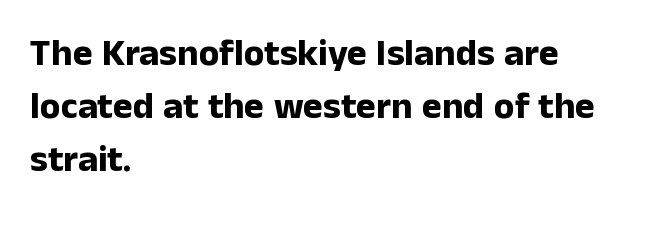
Q: Is the text bold? A: Yes.
Q: Is the text italic (slanted)? A: No, it is upright.
Q: Is the typeface a serif or a sans-serif typeface? A: Sans-serif.
Q: Is the text underlined? A: No.
Q: How is the paragraph aligned? A: Left-aligned.
Q: Is the spacing between letters normal or unusually wide? A: Normal.
Q: Is the spacing between lines tight, normal or loose? A: Normal.
Q: Width (condensed, normal, or wide)? A: Normal.
Q: Stroke contrast? A: Low.
Q: x-height? A: Medium.
Q: Monospaced? A: No.
